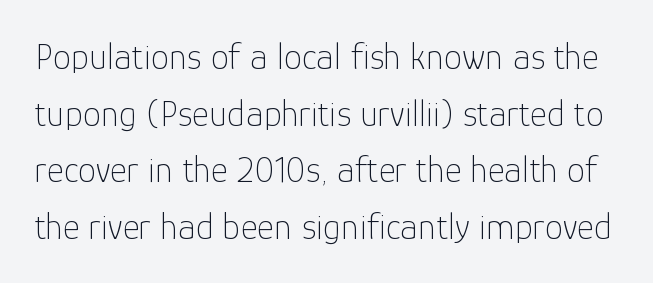
Q: Is the text bold? A: No.
Q: Is the text italic (slanted)? A: No, it is upright.
Q: Is the typeface a serif or a sans-serif typeface? A: Sans-serif.
Q: Is the text underlined? A: No.
Q: Is the spacing between letters normal or unusually wide? A: Normal.
Q: Is the spacing between lines tight, normal or loose? A: Normal.
Q: Width (condensed, normal, or wide)? A: Normal.
Q: Stroke contrast? A: Low.
Q: x-height? A: Medium.
Q: Monospaced? A: No.
